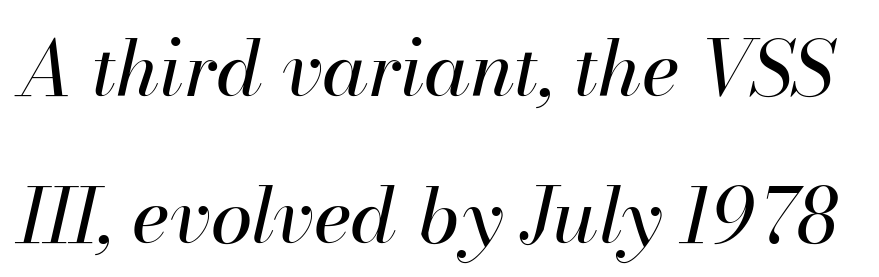
No chunkiness to these letters — they're not bold. Glyph-to-glyph distance matches everyday printed text. Italic? Definitely — the glyphs are oblique. Underline: absent.
